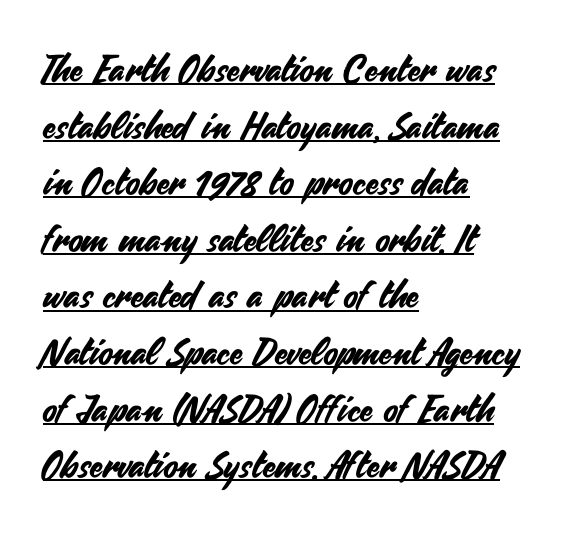
Q: Is the text italic (slanted)? A: Yes.
Q: Is the typeface a serif or a sans-serif typeface? A: Sans-serif.
Q: Is the text underlined? A: Yes.
Q: How is the paragraph aligned? A: Left-aligned.
Q: Is the spacing between letters normal or unusually wide? A: Normal.
Q: Is the spacing between lines tight, normal or loose? A: Normal.
Q: Width (condensed, normal, or wide)? A: Normal.
Q: Stroke contrast? A: Medium.
Q: x-height? A: Small.
Q: Monospaced? A: No.
